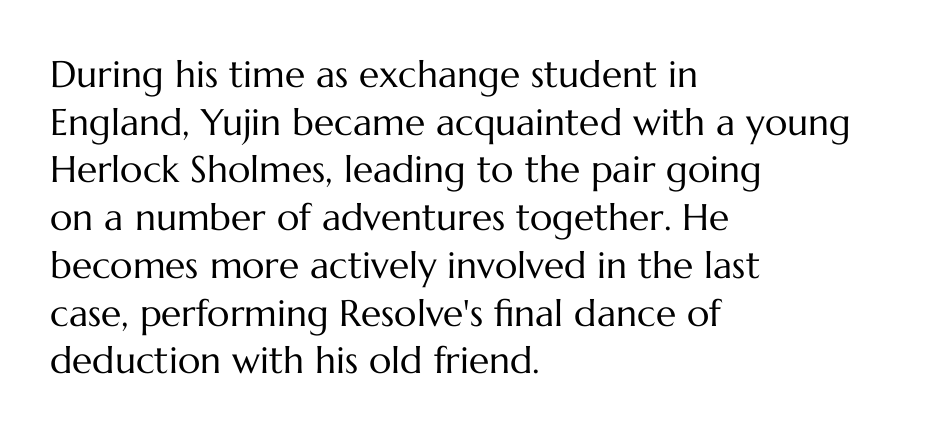
The image shows 37 px regular-weight type, upright; set left-aligned, normal line spacing (1.29x), normal letter spacing, not underlined; medium stroke contrast and a medium x-height.
